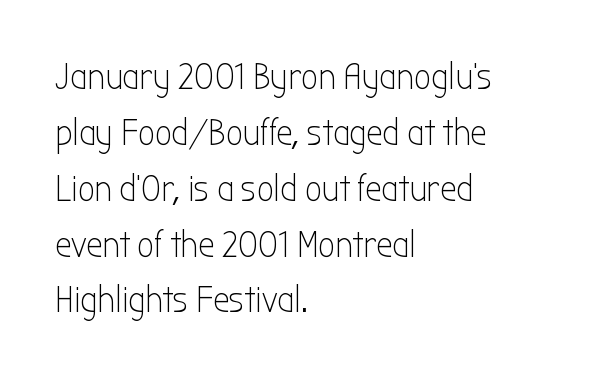
{"serif": "no", "italic": "no", "bold": "no", "weight": "light", "width": "condensed", "stroke_contrast": "low", "x_height": "medium", "monospaced": "no", "underline": "no", "align": "left", "line_spacing": "normal", "line_spacing_ratio": 1.51, "letter_spacing": "normal", "letter_spacing_em": 0.0, "glyph_px": 37}
